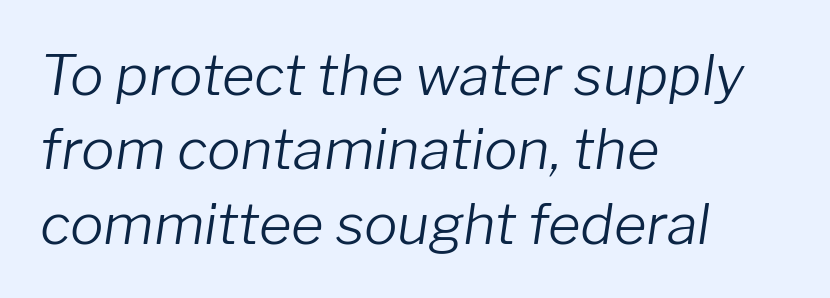
Q: Is the text bold? A: No.
Q: Is the text italic (slanted)? A: Yes, it leans right by about 8 degrees.
Q: Is the text underlined? A: No.
Q: How is the paragraph aligned? A: Left-aligned.
Q: Is the spacing between letters normal or unusually wide? A: Normal.
Q: Is the spacing between lines tight, normal or loose? A: Normal.
Q: Width (condensed, normal, or wide)? A: Normal.
Q: Stroke contrast? A: Low.
Q: x-height? A: Medium.
Q: Monospaced? A: No.
